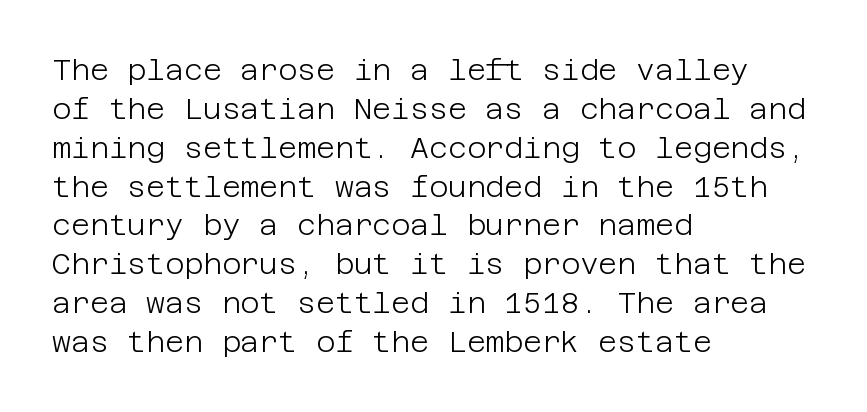
Q: Is the text bold? A: No.
Q: Is the text italic (slanted)? A: No, it is upright.
Q: Is the typeface a serif or a sans-serif typeface? A: Sans-serif.
Q: Is the text underlined? A: No.
Q: How is the paragraph aligned? A: Left-aligned.
Q: Is the spacing between letters normal or unusually wide? A: Normal.
Q: Is the spacing between lines tight, normal or loose? A: Normal.
Q: Width (condensed, normal, or wide)? A: Normal.
Q: Stroke contrast? A: Low.
Q: x-height? A: Large.
